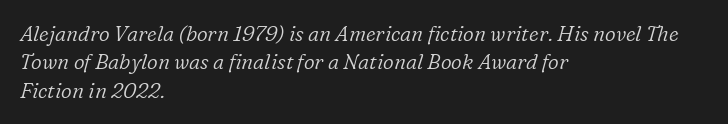
Each line starts at the same left margin while the right side varies. The passage shown stacks its lines at a standard gap. Italic? Definitely — the glyphs are oblique. Unmarked baselines from the first word to the last.
